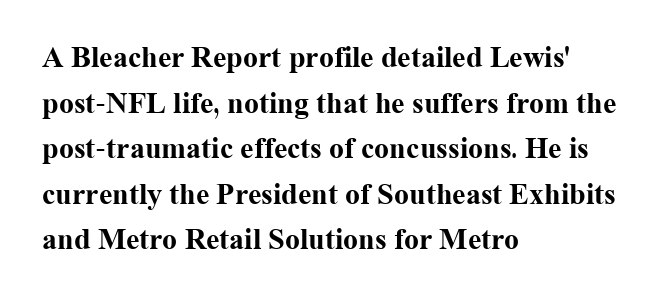
Q: Is the text bold? A: Yes.
Q: Is the text italic (slanted)? A: No, it is upright.
Q: Is the typeface a serif or a sans-serif typeface? A: Serif.
Q: Is the text underlined? A: No.
Q: How is the paragraph aligned? A: Left-aligned.
Q: Is the spacing between letters normal or unusually wide? A: Normal.
Q: Is the spacing between lines tight, normal or loose? A: Normal.
Q: Width (condensed, normal, or wide)? A: Normal.
Q: Stroke contrast? A: Medium.
Q: x-height? A: Medium.
Q: Monospaced? A: No.
